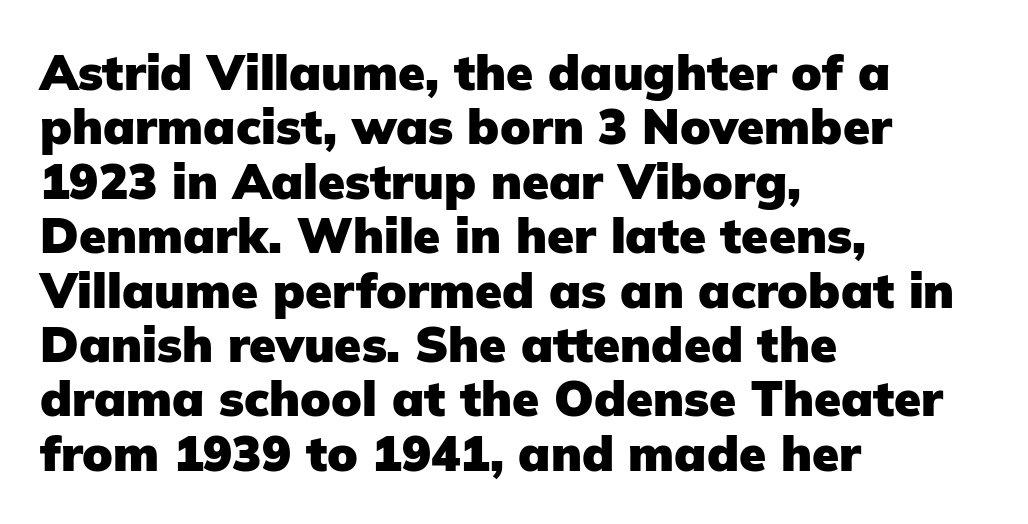
Q: Is the text bold? A: Yes.
Q: Is the text italic (slanted)? A: No, it is upright.
Q: Is the typeface a serif or a sans-serif typeface? A: Sans-serif.
Q: Is the text underlined? A: No.
Q: How is the paragraph aligned? A: Left-aligned.
Q: Is the spacing between letters normal or unusually wide? A: Normal.
Q: Is the spacing between lines tight, normal or loose? A: Tight.
Q: Width (condensed, normal, or wide)? A: Normal.
Q: Stroke contrast? A: Low.
Q: x-height? A: Medium.
Q: Monospaced? A: No.
